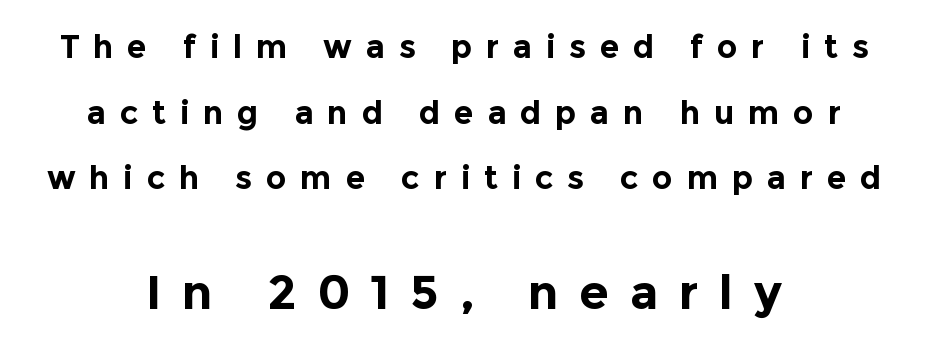
{"serif": "no", "italic": "no", "bold": "yes", "weight": "bold", "width": "normal", "x_height": "medium", "monospaced": "no", "underline": "no", "align": "center", "line_spacing": "loose", "line_spacing_ratio": 2.05, "letter_spacing": "wide", "letter_spacing_em": 0.43, "larger_block": "second", "size_ratio": 1.5, "glyph_px": 48}
